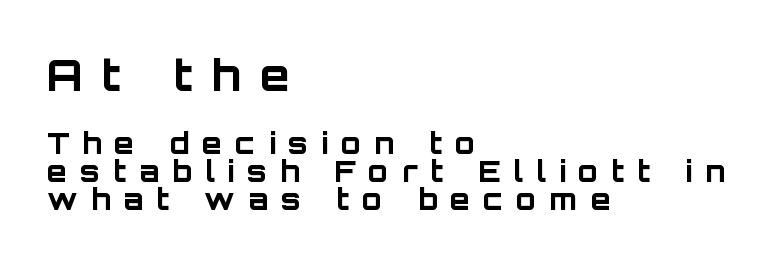
The image shows 43 px bold sans-serif type, upright; set left-aligned, tight line spacing (0.98x), unusually wide letter spacing (+0.45 em), not underlined; the first (top) block is 1.48x larger; low stroke contrast and a large x-height.
